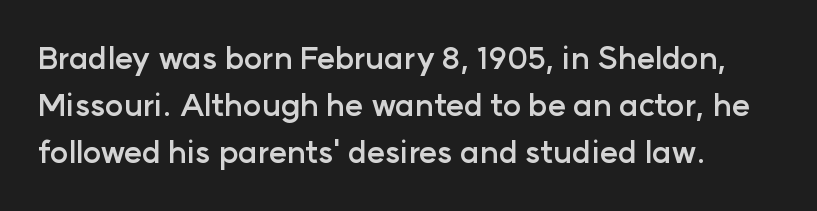
These lines keep a tight, regular rhythm from letter to letter. Has an underline been added? It has not. Each letter keeps its own natural width here, so spacing adapts to shape. Quick note: not italic, upright. The glyphs in this specimen are sans serif.
